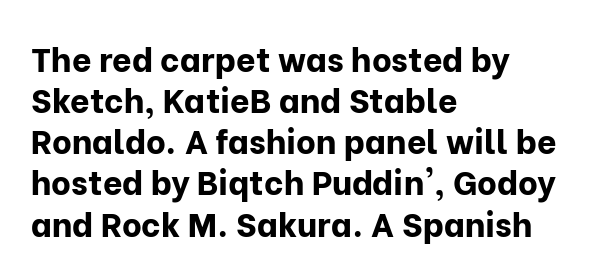
The lines in this sample share a left origin and differ only in where they stop. Stroke thickness is high; the sample reads as a true bold. The space beneath each line is pristine and unruled. A typesetter would call this proportional, since set widths differ per character. The type sits square on the baseline with zero lean.
